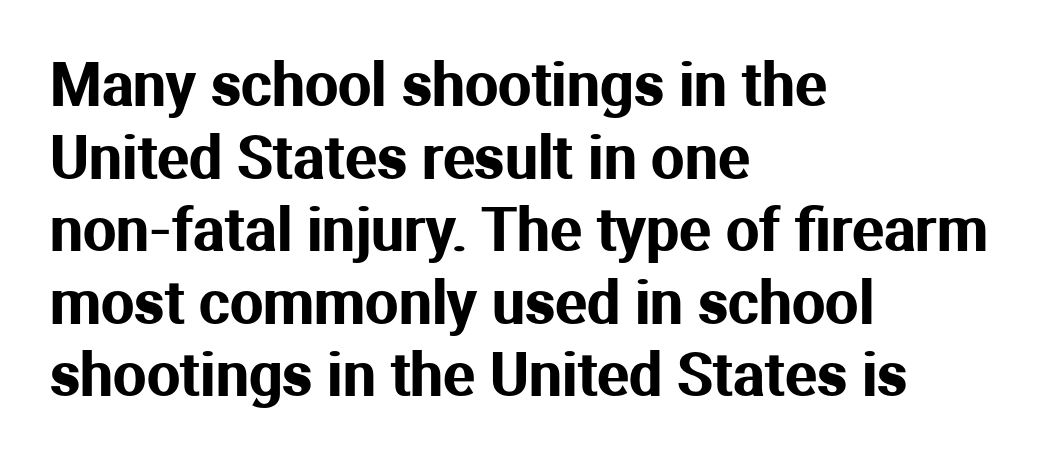
The space directly below the letters is spotless. Unlike italic type, these characters show no tilt at all. Observe the ordinary spacing: letters are neighbours, not strangers. Alignment: flush left. No feet cap the strokes, marking this as sans-serif type.
